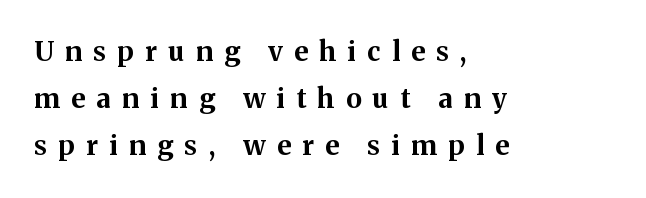
Q: Is the text bold? A: Yes.
Q: Is the text italic (slanted)? A: No, it is upright.
Q: Is the text underlined? A: No.
Q: How is the paragraph aligned? A: Left-aligned.
Q: Is the spacing between letters normal or unusually wide? A: Unusually wide.
